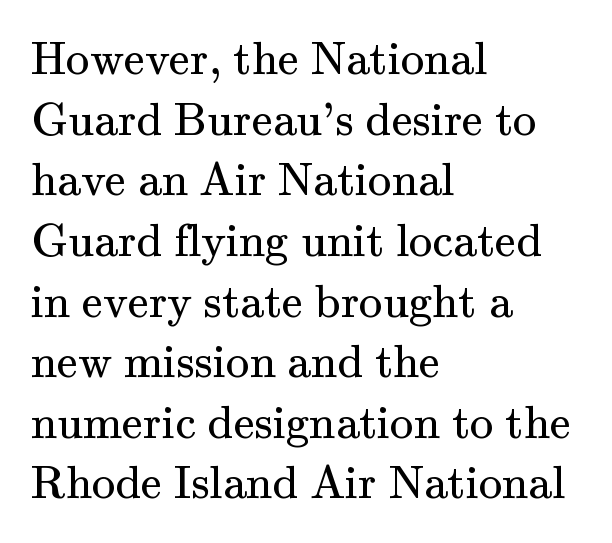
The image shows 47 px regular-weight serif type, upright; set left-aligned, normal line spacing (1.29x), normal letter spacing, not underlined; medium stroke contrast and a small x-height.
